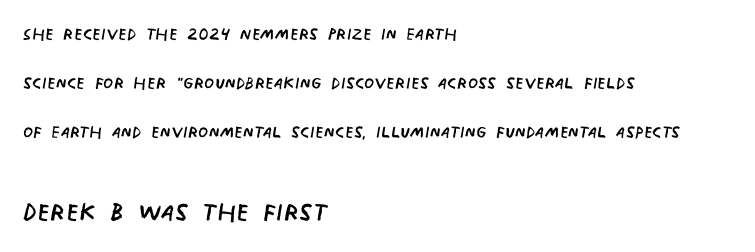
{"serif": "no", "bold": "no", "weight": "regular", "width": "condensed", "stroke_contrast": "low", "x_height": "large", "monospaced": "no", "underline": "no", "align": "left", "line_spacing": "loose", "line_spacing_ratio": 2.13, "letter_spacing": "normal", "letter_spacing_em": 0.0, "larger_block": "second", "size_ratio": 1.48, "glyph_px": 34}
